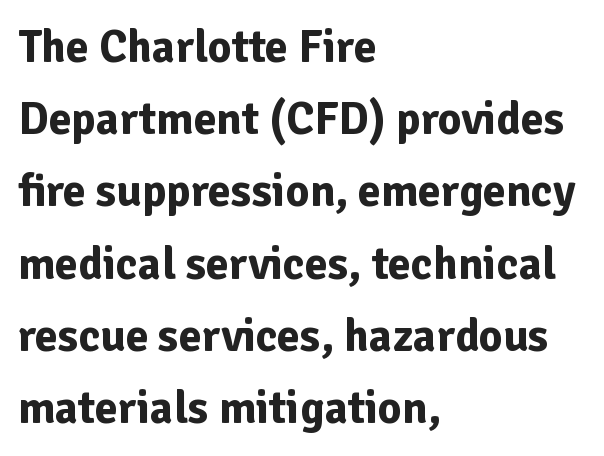
Do the letters lean? They stand straight. The text was rendered using a sans face with plain stroke endings. Has an underline been added? It has not. The letters are bold, with thick, heavy strokes.
